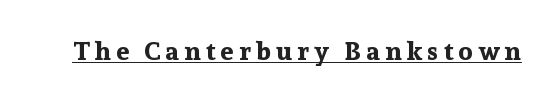
Q: Is the text bold? A: Yes.
Q: Is the text italic (slanted)? A: No, it is upright.
Q: Is the text underlined? A: Yes.
Q: Is the spacing between letters normal or unusually wide? A: Unusually wide.
